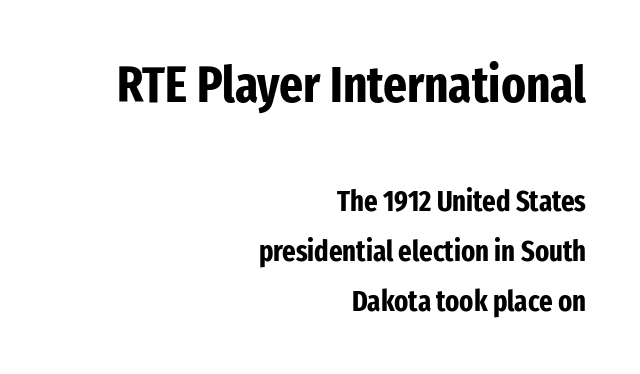
This sample has the flowing, uneven cadence of proportional lettering. Vertical strokes here are truly vertical. Grotesque or geometric, the face here clearly has no serifs. The specimen omits any rule beneath the text block's lines. I'd describe the lettering as bold — thick and assertive. Line ends are locked; line starts wander.
